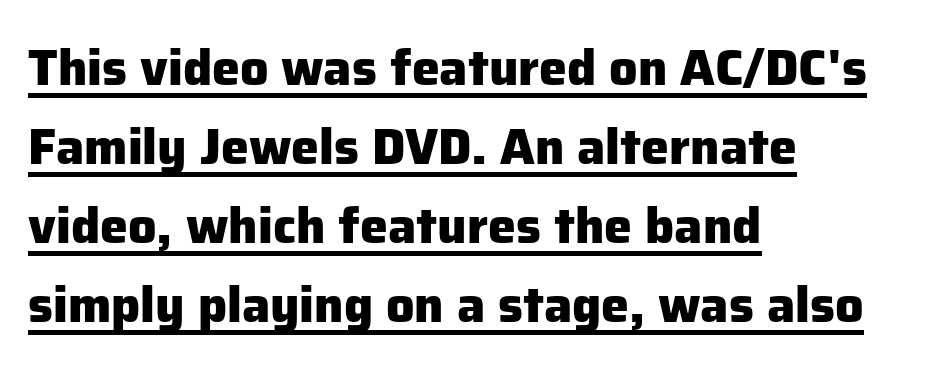
{"serif": "no", "italic": "no", "bold": "yes", "weight": "heavy", "width": "normal", "stroke_contrast": "low", "x_height": "medium", "monospaced": "no", "underline": "yes", "align": "left", "line_spacing": "normal", "line_spacing_ratio": 1.58, "letter_spacing": "normal", "letter_spacing_em": 0.0, "glyph_px": 50}
